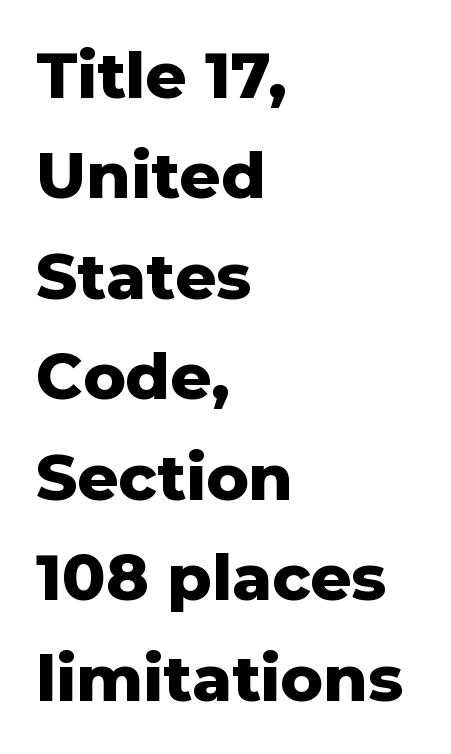
The image shows 64 px heavy sans-serif type, upright; set left-aligned, normal line spacing (1.57x), normal letter spacing, not underlined; low stroke contrast and a medium x-height.
